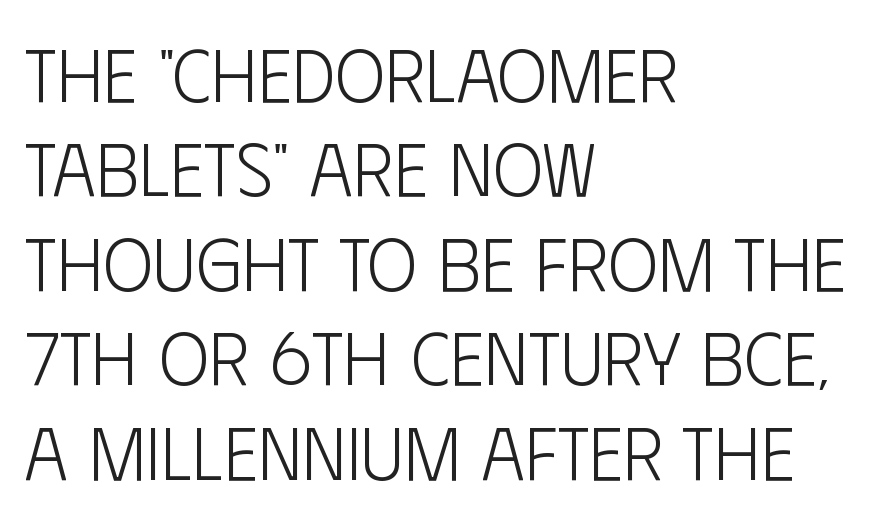
Q: Is the text bold? A: No.
Q: Is the text italic (slanted)? A: No, it is upright.
Q: Is the typeface a serif or a sans-serif typeface? A: Sans-serif.
Q: Is the text underlined? A: No.
Q: How is the paragraph aligned? A: Left-aligned.
Q: Is the spacing between letters normal or unusually wide? A: Normal.
Q: Is the spacing between lines tight, normal or loose? A: Normal.
Q: Width (condensed, normal, or wide)? A: Condensed.
Q: Stroke contrast? A: Low.
Q: x-height? A: Large.
Q: Monospaced? A: No.
